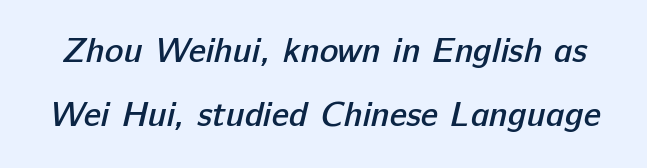
{"serif": "no", "bold": "semi", "weight": "semibold", "width": "normal", "stroke_contrast": "low", "x_height": "medium", "monospaced": "no", "underline": "no", "line_spacing_ratio": 1.84, "letter_spacing": "normal", "letter_spacing_em": 0.0, "glyph_px": 35}
